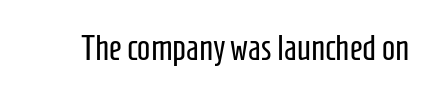
Q: Is the text bold? A: No.
Q: Is the text italic (slanted)? A: No, it is upright.
Q: Is the typeface a serif or a sans-serif typeface? A: Sans-serif.
Q: Is the text underlined? A: No.
Q: Is the spacing between letters normal or unusually wide? A: Normal.
Q: Width (condensed, normal, or wide)? A: Condensed.
Q: Stroke contrast? A: Low.
Q: x-height? A: Medium.
Q: Monospaced? A: No.
